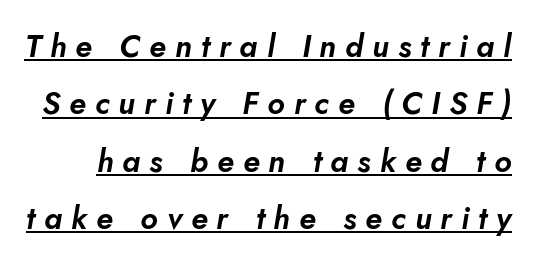
{"italic": "yes", "lean": "right", "slant_degrees": 5, "width": "normal", "stroke_contrast": "low", "x_height": "small", "monospaced": "no", "underline": "yes", "line_spacing_ratio": 1.85, "letter_spacing": "wide", "letter_spacing_em": 0.29, "glyph_px": 31}
